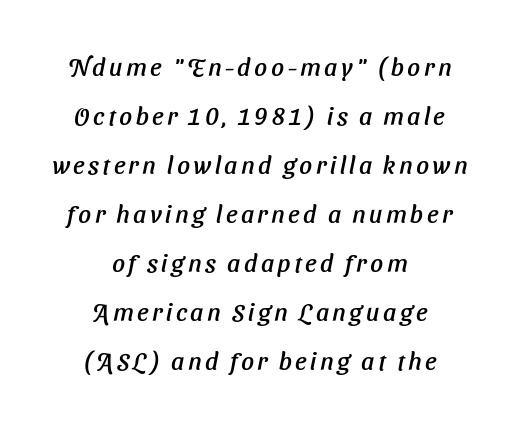
Loosely led — the rows are spread out. Horizontal alignment here is central, giving a formal, balanced look. The face used here has a pronounced slope to its letters. Beneath every word, the page is bare.
